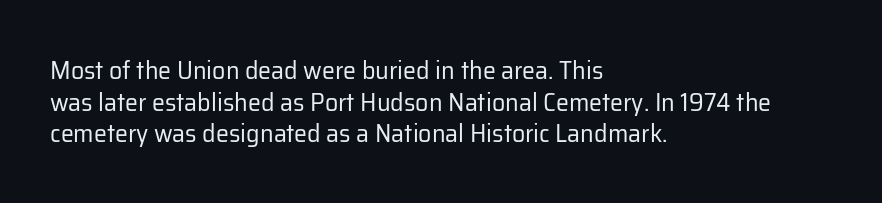
Q: Is the text bold? A: No.
Q: Is the text italic (slanted)? A: No, it is upright.
Q: Is the text underlined? A: No.
Q: How is the paragraph aligned? A: Left-aligned.
Q: Is the spacing between letters normal or unusually wide? A: Normal.
